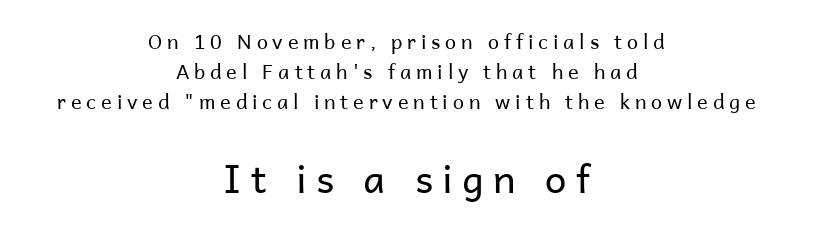
The image shows 39 px regular-weight sans-serif type, upright; set centered, normal line spacing (1.5x), unusually wide letter spacing (+0.24 em), not underlined; the second (bottom) block is 1.95x larger; low stroke contrast and a medium x-height.
